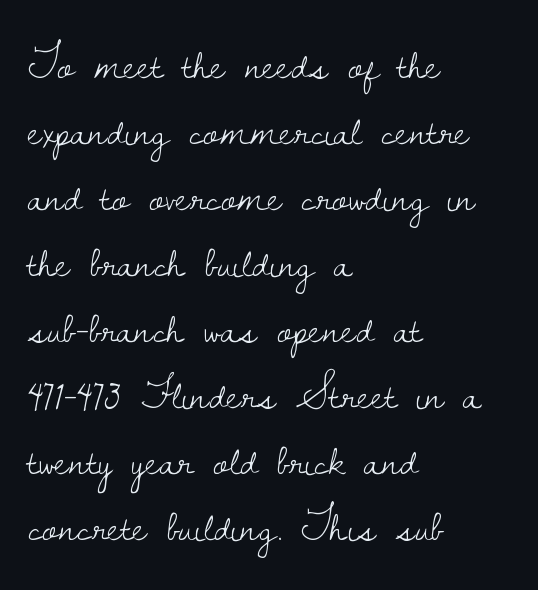
The strokes are not fattened; the text isn't bold. Honestly, there is no underline to notice here at all. Small tapered or slab feet sit at the stroke ends, so this counts as serif. This sample uses plain, unmodified letter spacing.
